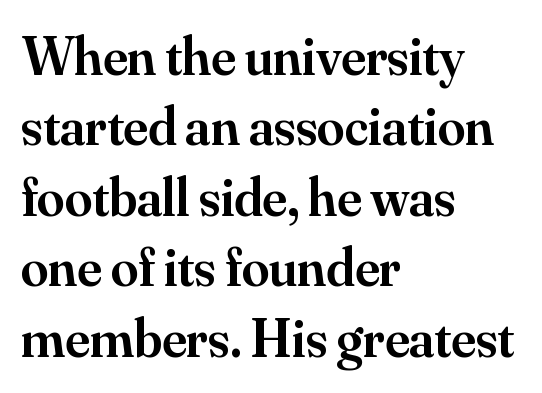
{"serif": "yes", "italic": "no", "bold": "semi", "weight": "semibold", "width": "normal", "stroke_contrast": "medium", "x_height": "small", "monospaced": "no", "underline": "no", "align": "left", "line_spacing": "normal", "line_spacing_ratio": 1.28, "letter_spacing": "normal", "letter_spacing_em": 0.0, "glyph_px": 55}
